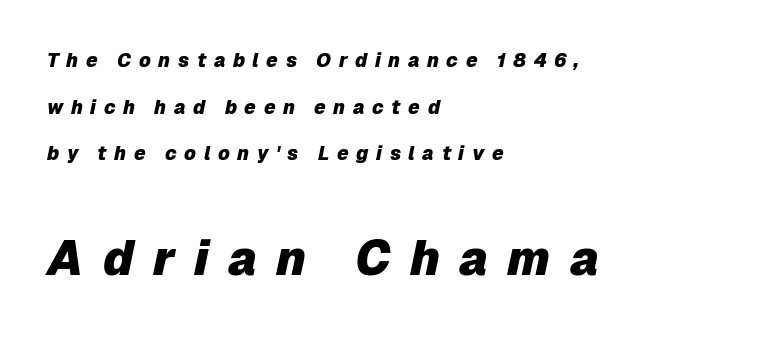
Q: Is the text bold? A: Yes.
Q: Is the text italic (slanted)? A: Yes, it leans right by about 12 degrees.
Q: Is the text underlined? A: No.
Q: How is the paragraph aligned? A: Left-aligned.
Q: Is the spacing between letters normal or unusually wide? A: Unusually wide.
Q: Is the spacing between lines tight, normal or loose? A: Loose.
Q: Which block of text is set in a larger size, the first (top) or the second (bottom)? A: The second (bottom) one.
Q: Width (condensed, normal, or wide)? A: Normal.
Q: Stroke contrast? A: Low.
Q: x-height? A: Medium.
Q: Monospaced? A: No.
